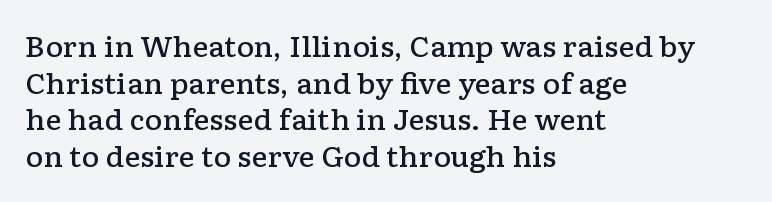
Q: Is the text bold? A: Semi-bold.
Q: Is the text italic (slanted)? A: No, it is upright.
Q: Is the text underlined? A: No.
Q: How is the paragraph aligned? A: Left-aligned.
Q: Is the spacing between letters normal or unusually wide? A: Normal.
Q: Is the spacing between lines tight, normal or loose? A: Normal.
